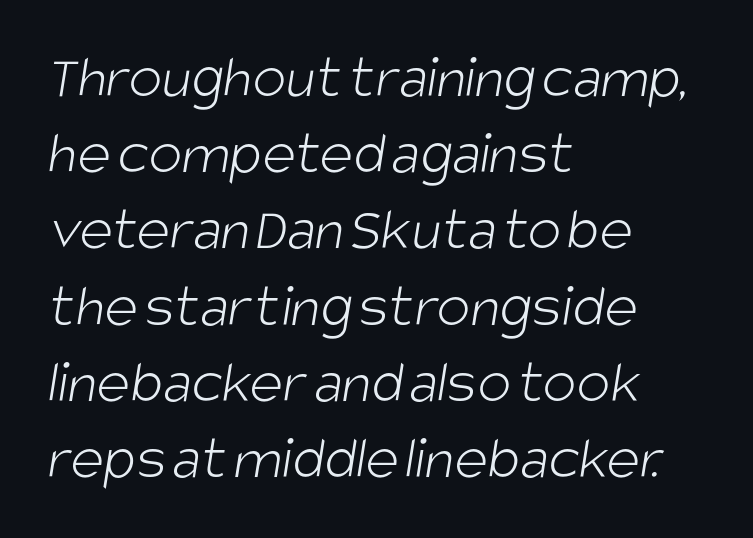
Every row of glyphs begins at an identical x-position on the left. No feet cap the strokes, marking this as sans-serif type. Stems and bowls with no extra thickness — not bold. The gap between lines stays unmarked.
